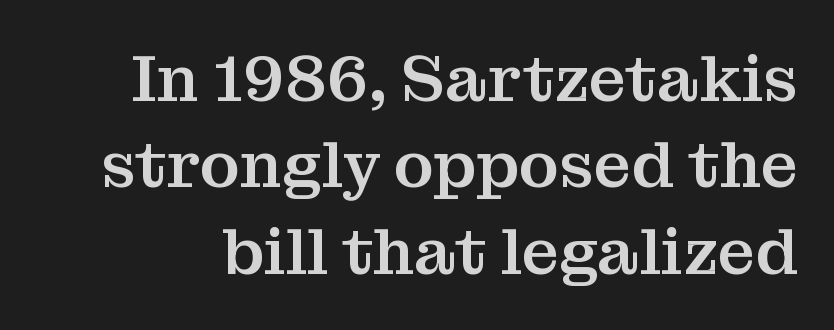
These lines keep a tight, regular rhythm from letter to letter. Each letter keeps its own natural width here, so spacing adapts to shape. The letters carry serifs — small finishing strokes at the ends of their stems. Ordinary non-slanted type is in use. Baseline-to-baseline distance is the conventional proportion of letter height. A clean baseline with only descenders dipping below it.
